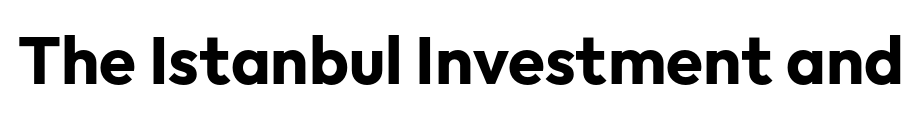
{"serif": "no", "italic": "no", "bold": "yes", "weight": "bold", "width": "normal", "stroke_contrast": "low", "x_height": "medium", "monospaced": "no", "underline": "no", "letter_spacing": "normal", "letter_spacing_em": 0.0, "glyph_px": 67}
